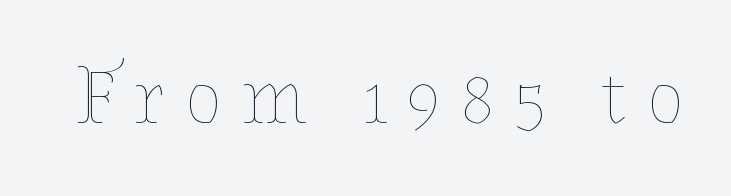
{"italic": "no", "bold": "no", "weight": "thin", "width": "normal", "stroke_contrast": "low", "x_height": "medium", "monospaced": "no", "underline": "no", "letter_spacing": "wide", "letter_spacing_em": 0.26, "glyph_px": 78}
